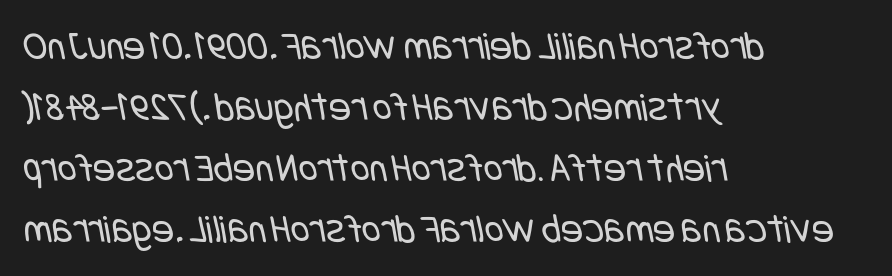
The image shows 41 px regular-weight, condensed sans-serif type; set left-aligned, normal line spacing (1.49x), normal letter spacing, not underlined; low stroke contrast and a large x-height.
